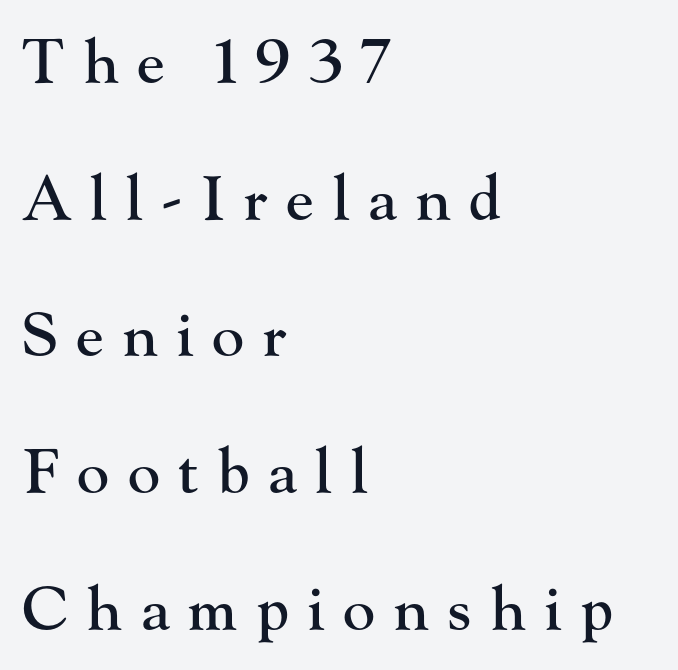
The passage shown is typed in a proportional face where columns would drift. The string is rendered with underlining switched off. This sample is left-justified, so line endings fall wherever the words run out. The axis of the letterforms is exactly vertical. I'd call this a serif setting — the letters wear small feet.
